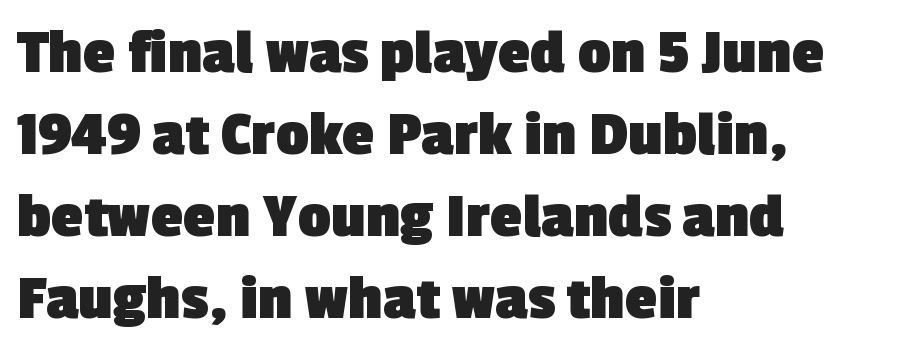
Q: Is the text bold? A: Yes.
Q: Is the typeface a serif or a sans-serif typeface? A: Sans-serif.
Q: Is the text underlined? A: No.
Q: How is the paragraph aligned? A: Left-aligned.
Q: Is the spacing between letters normal or unusually wide? A: Normal.
Q: Is the spacing between lines tight, normal or loose? A: Normal.
Q: Width (condensed, normal, or wide)? A: Normal.
Q: x-height? A: Medium.
Q: Monospaced? A: No.
